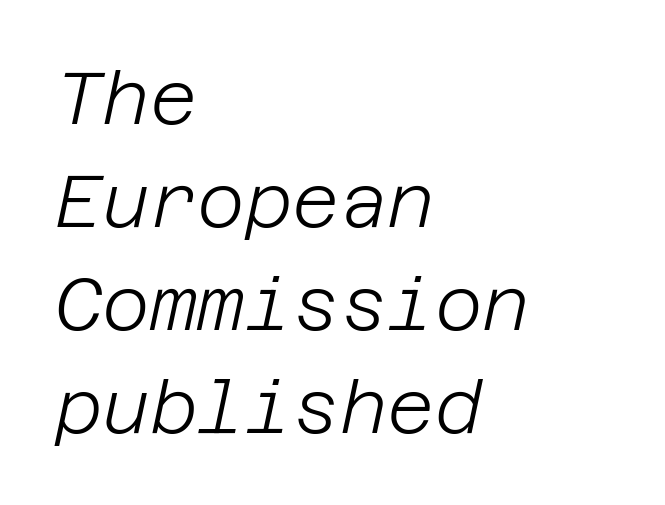
The image shows 73 px light type, italic (leaning right); set left-aligned, normal line spacing (1.41x), normal letter spacing, not underlined; low stroke contrast and a large x-height.
